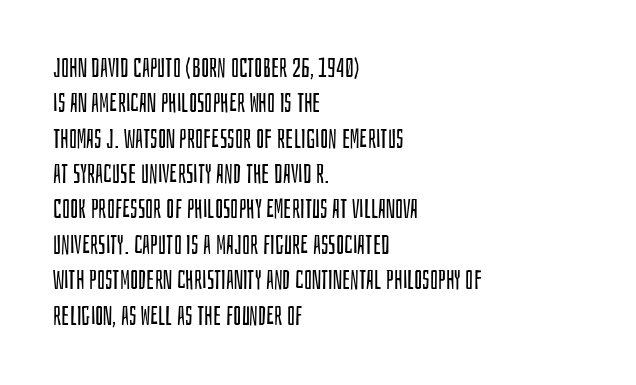
The image shows 26 px text type, upright; set left-aligned, normal line spacing (1.36x), normal letter spacing, not underlined.
